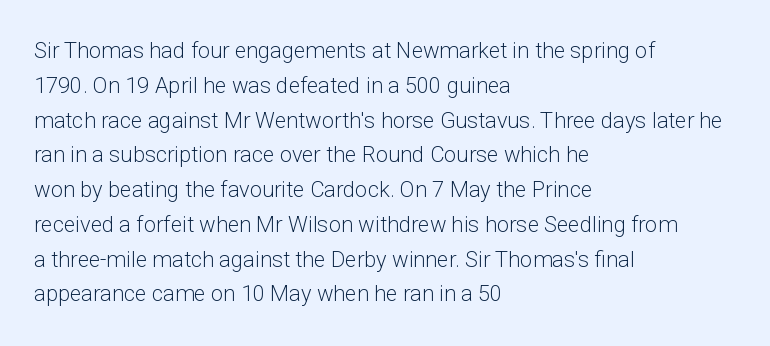
Q: Is the text bold? A: No.
Q: Is the text italic (slanted)? A: No, it is upright.
Q: Is the text underlined? A: No.
Q: How is the paragraph aligned? A: Left-aligned.
Q: Is the spacing between letters normal or unusually wide? A: Normal.
Q: Is the spacing between lines tight, normal or loose? A: Normal.
